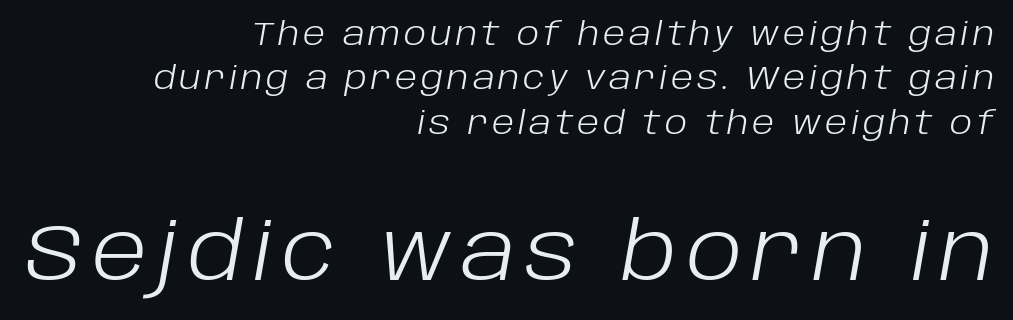
{"italic": "yes", "lean": "right", "slant_degrees": 10, "bold": "no", "weight": "light", "width": "normal", "stroke_contrast": "low", "x_height": "large", "monospaced": "no", "underline": "no", "align": "right", "line_spacing": "normal", "line_spacing_ratio": 1.39, "larger_block": "second", "size_ratio": 2.5, "glyph_px": 80}
